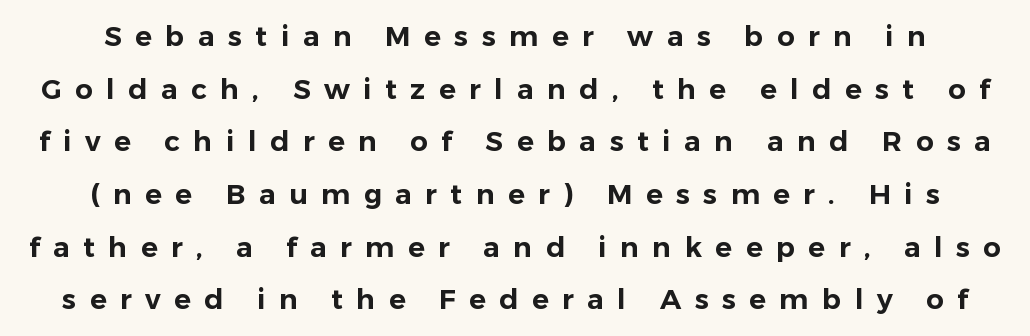
The image shows 28 px sans-serif type, upright; set line spacing 1.88x, unusually wide letter spacing (+0.48 em), not underlined; low stroke contrast and a medium x-height.
